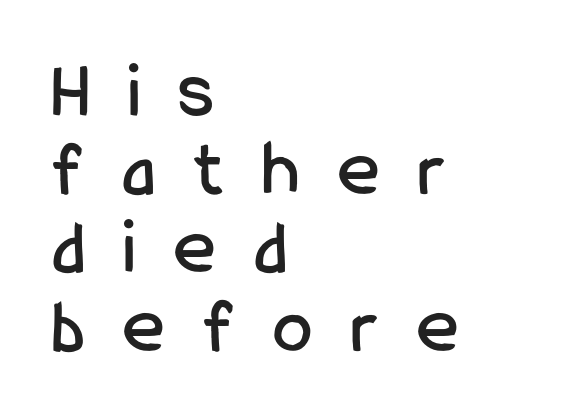
Q: Is the text italic (slanted)? A: No, it is upright.
Q: Is the typeface a serif or a sans-serif typeface? A: Sans-serif.
Q: Is the text underlined? A: No.
Q: How is the paragraph aligned? A: Left-aligned.
Q: Is the spacing between letters normal or unusually wide? A: Unusually wide.
Q: Is the spacing between lines tight, normal or loose? A: Tight.
Q: Width (condensed, normal, or wide)? A: Condensed.
Q: Stroke contrast? A: Low.
Q: x-height? A: Medium.
Q: Monospaced? A: No.
